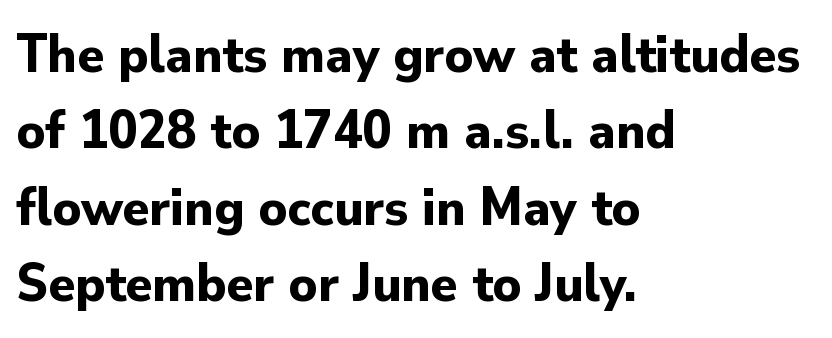
Q: Is the text bold? A: Yes.
Q: Is the text italic (slanted)? A: No, it is upright.
Q: Is the typeface a serif or a sans-serif typeface? A: Sans-serif.
Q: Is the text underlined? A: No.
Q: How is the paragraph aligned? A: Left-aligned.
Q: Is the spacing between letters normal or unusually wide? A: Normal.
Q: Is the spacing between lines tight, normal or loose? A: Normal.
Q: Width (condensed, normal, or wide)? A: Normal.
Q: Stroke contrast? A: Low.
Q: x-height? A: Small.
Q: Monospaced? A: No.
